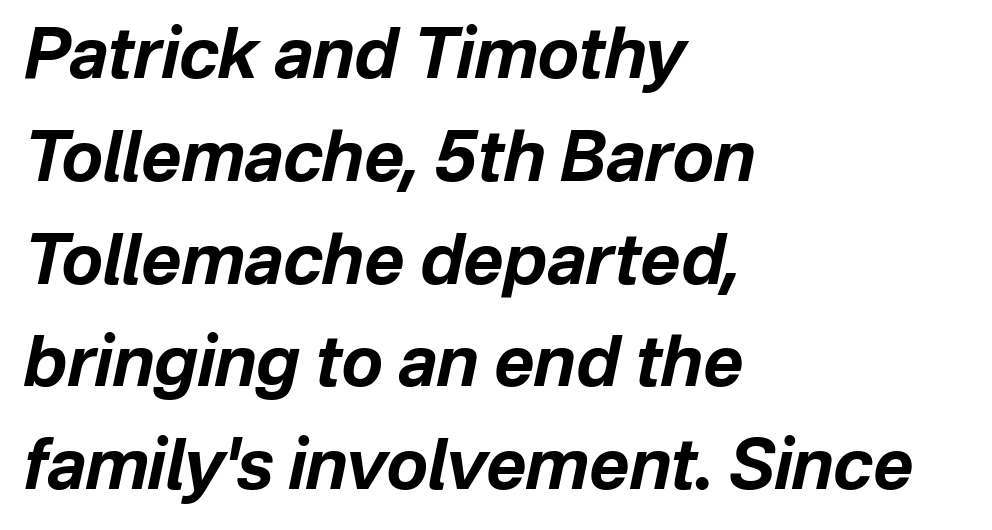
This is oblique type, the kind used for emphasis or titles. The lines in this sample share a left origin and differ only in where they stop. The letters advance in unequal steps, a hallmark of proportional type. The baseline area is clear. Honestly, the row spacing looks completely unremarkable.
